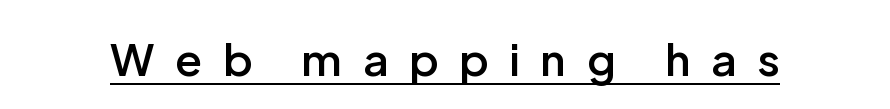
The image shows 44 px semibold sans-serif type, upright; set unusually wide letter spacing (+0.47 em), underlined; low stroke contrast and a medium x-height.
